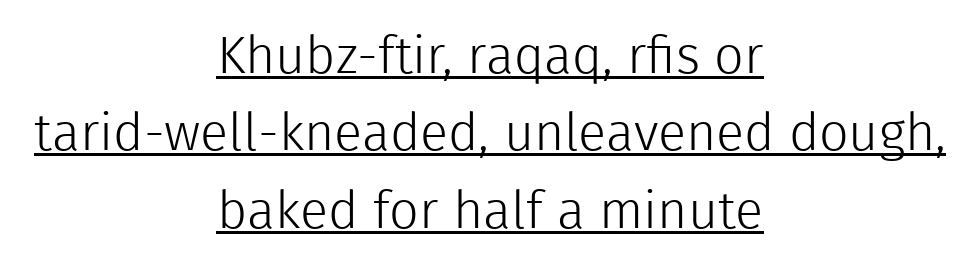
The rendering keeps characters at their native spacing. These characters rest on top of a visible drawn line. Casual observation: everything's sitting right in the middle. Each stroke keeps to a modest, everyday thickness or less. The typography opts for an upright posture over an oblique one.
